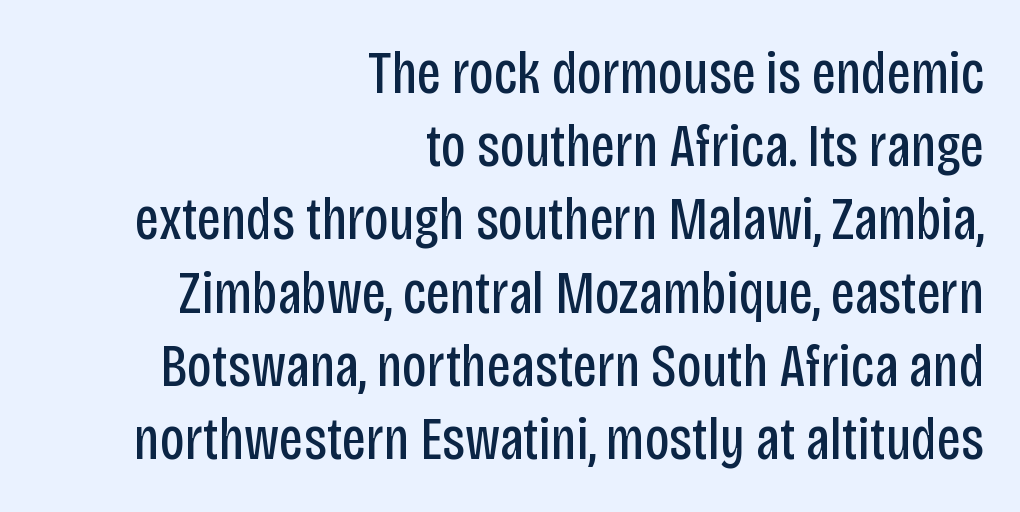
The image shows 61 px regular-weight, condensed sans-serif type, upright; set right-aligned, line spacing 1.2x, normal letter spacing, not underlined; low stroke contrast and a large x-height.
